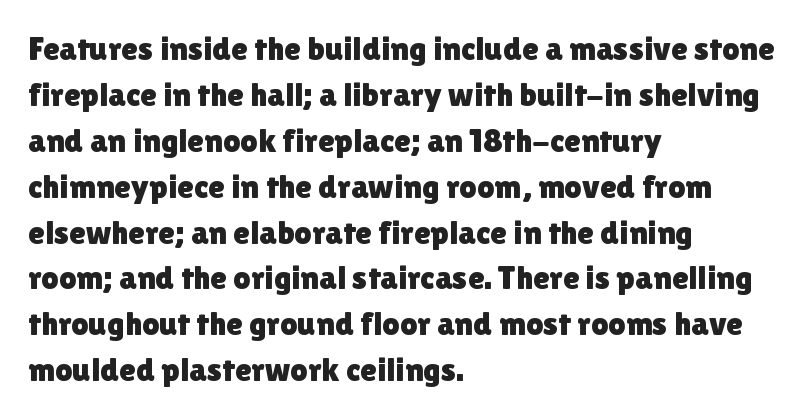
The image shows 34 px sans-serif type, upright; set left-aligned, normal line spacing (1.35x), normal letter spacing, not underlined; low stroke contrast and a medium x-height.
